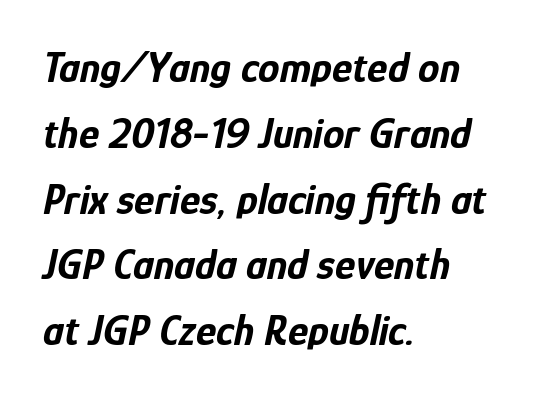
Standard letterfit; no display-style spreading of the glyphs. These lines are rendered in a variable-pitch font. The text carries the slant typical of an italic or oblique font. Students, this is bold: see how much ink each stroke carries. Honestly, there is no underline to notice here at all. Horizontally, the lines are justified to the leading edge only.
